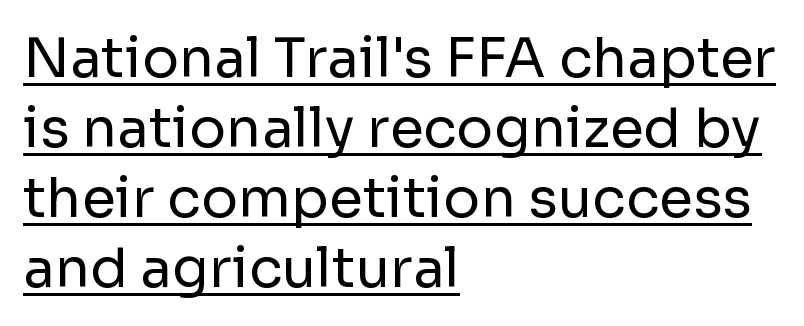
The weight tops out at a normal text grade. You can tell from the bare stems that sans-serif type was used. You can see a thin bar hugging the bottom of the glyphs. Alignment: flush left. The tracking reads as untouched default to a designer's eye.
